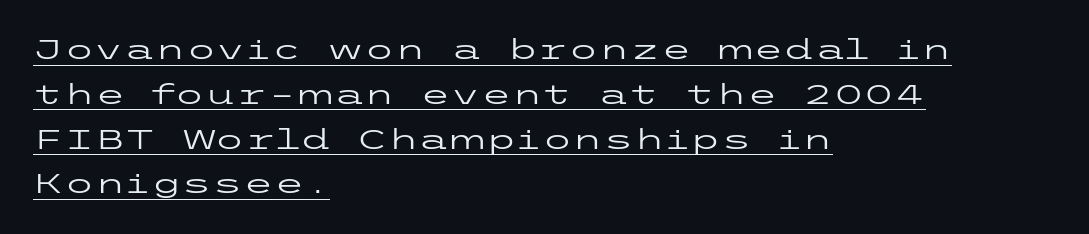
Q: Is the text bold? A: No.
Q: Is the text italic (slanted)? A: No, it is upright.
Q: Is the typeface a serif or a sans-serif typeface? A: Sans-serif.
Q: Is the text underlined? A: Yes.
Q: How is the paragraph aligned? A: Left-aligned.
Q: Is the spacing between letters normal or unusually wide? A: Normal.
Q: Is the spacing between lines tight, normal or loose? A: Normal.
Q: Width (condensed, normal, or wide)? A: Wide.
Q: Stroke contrast? A: Low.
Q: x-height? A: Medium.
